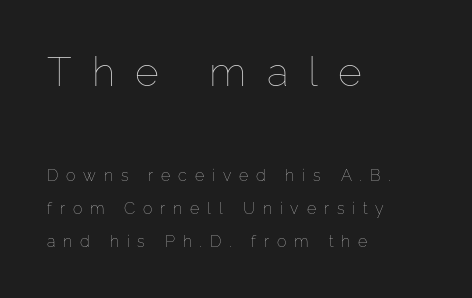
The foot of each line stays bare and open. The rag falls on the right side of this text block. Caption: face not bold, strokes unweighted. The designer dialed line spacing up above the default. The specimen reads as upright at a glance.
